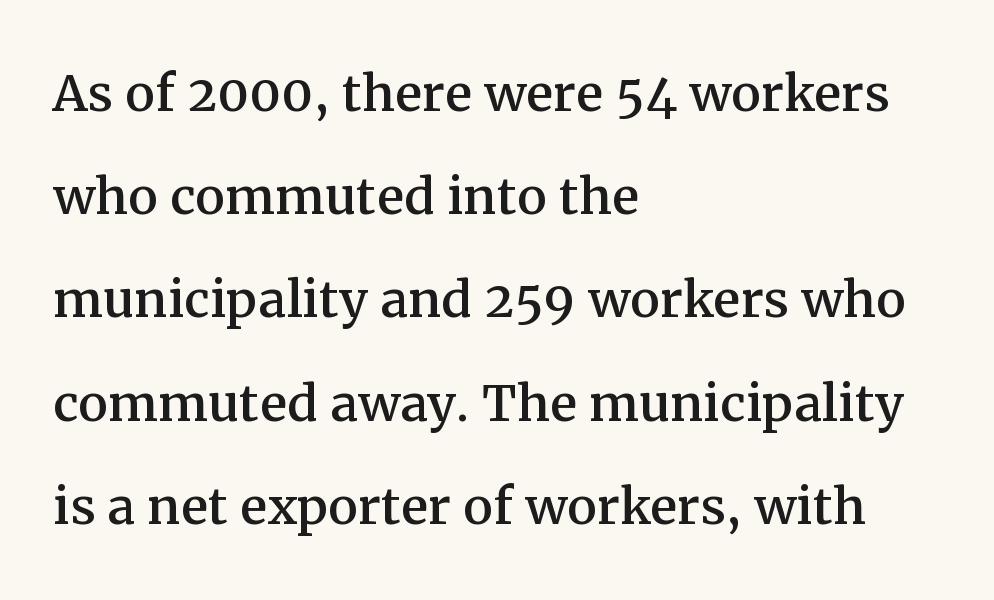
The image shows 67 px serif type, upright; set left-aligned, normal line spacing (1.54x), normal letter spacing, not underlined; medium stroke contrast and a medium x-height.
